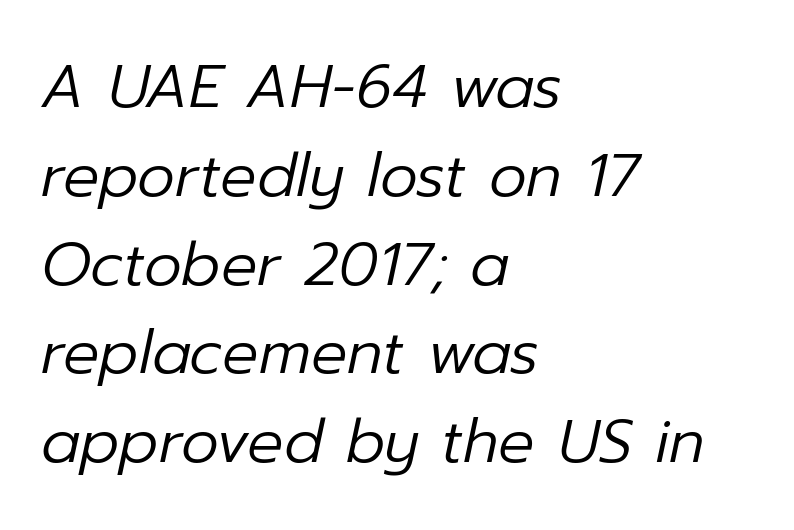
This sample has the flowing, uneven cadence of proportional lettering. Bare-footed words on every line. Alignment: flush left. Look at the tracking — it's just the regular setting, nothing added.
